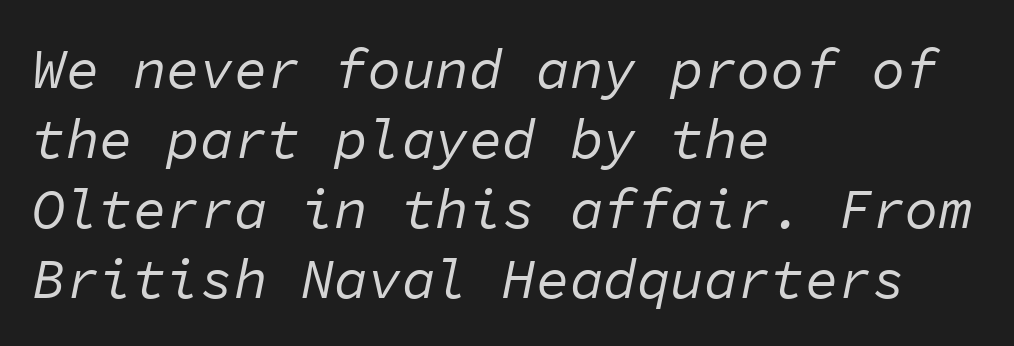
{"italic": "yes", "lean": "right", "slant_degrees": 11, "bold": "no", "weight": "regular", "width": "normal", "stroke_contrast": "low", "x_height": "medium", "monospaced": "yes", "underline": "no", "align": "left", "line_spacing": "normal", "line_spacing_ratio": 1.25, "letter_spacing": "normal", "letter_spacing_em": 0.0, "glyph_px": 56}
